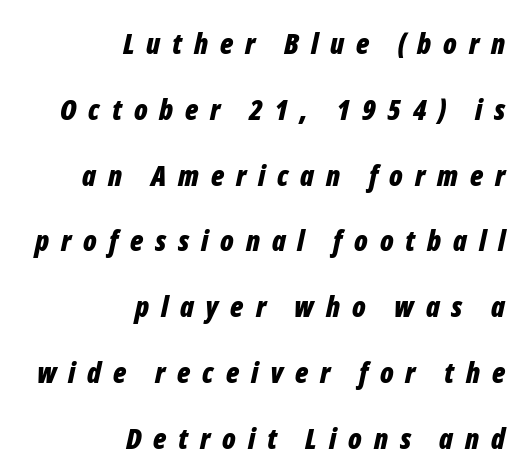
Each letter keeps its own natural width here, so spacing adapts to shape. Caption: bold face, heavy strokes. Only glyphs here, with clear space below each row. Compared with a flush-left layout, this one pins lines to the opposite, right side.
